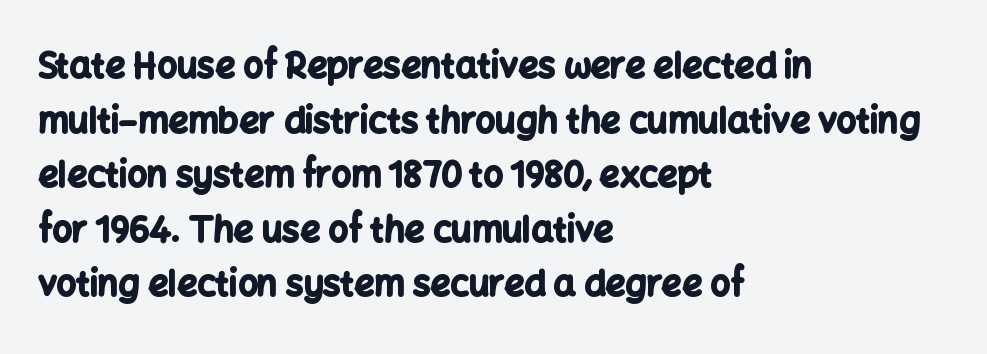
Students, this is bold: see how much ink each stroke carries. Type style note: lacks serifs. Quick note: interline space is typical. Just letters on the line, the space beneath them empty. Between one letter and the next there's only the usual sliver of space. This sample has the flowing, uneven cadence of proportional lettering.
